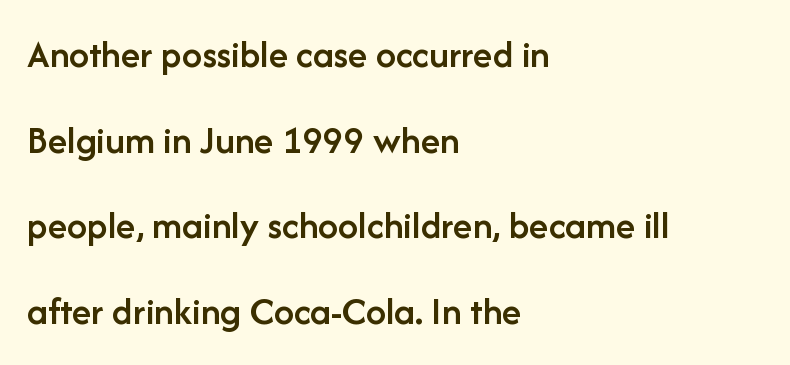
{"serif": "no", "italic": "no", "bold": "semi", "weight": "semibold", "width": "normal", "stroke_contrast": "low", "x_height": "medium", "monospaced": "no", "underline": "no", "align": "left", "line_spacing": "loose", "line_spacing_ratio": 2.14, "letter_spacing": "normal", "letter_spacing_em": 0.0, "glyph_px": 40}
